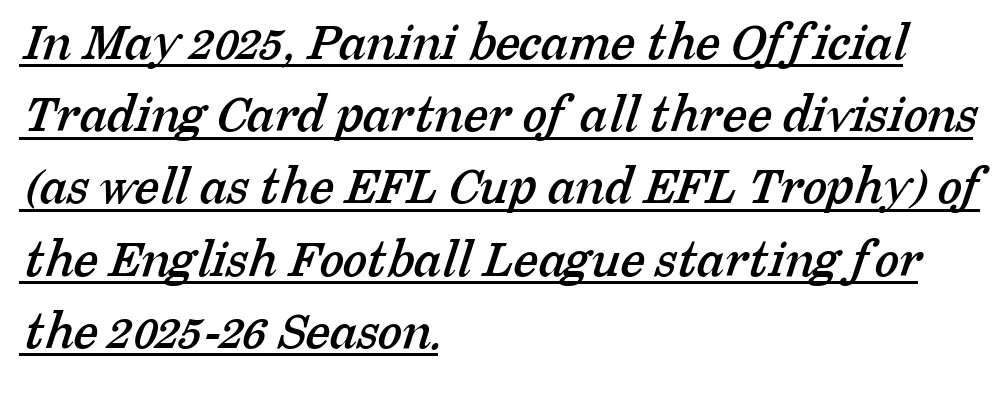
The image shows 56 px serif type; set left-aligned, normal line spacing (1.29x), normal letter spacing, underlined; low stroke contrast and a medium x-height.
